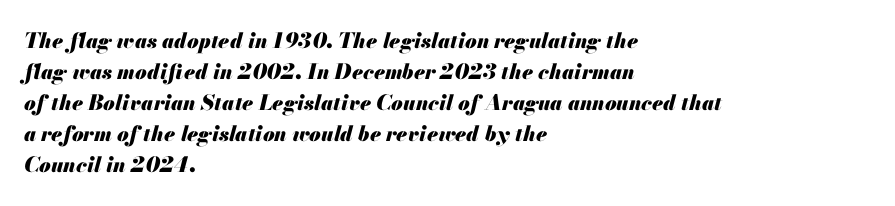
Quick note: interline space is typical. Weight: bold. Check under the words: just untouched page. Designer's note — italics engaged. This rendering leaves character spacing at its baseline value.
